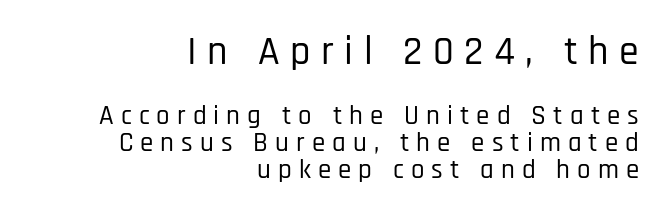
Summary of vertical rhythm: compact, with narrow interline spacing. Check under the words: just untouched page. Visually the block forms a straight wall on the right and a jagged coastline on the left. Which of the two is more prominent by size? The first, at the top. A typesetter would mark this as roman, not italic.
